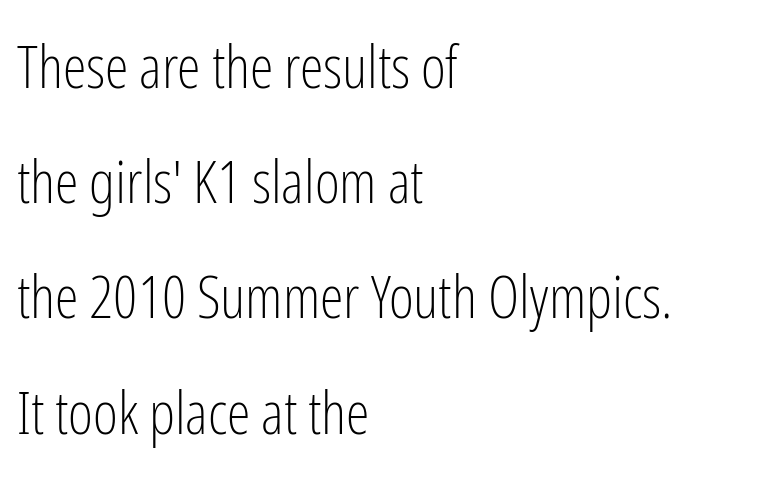
The image shows 60 px light, condensed sans-serif type, upright; set left-aligned, loose line spacing (1.92x), normal letter spacing, not underlined; low stroke contrast and a medium x-height.
